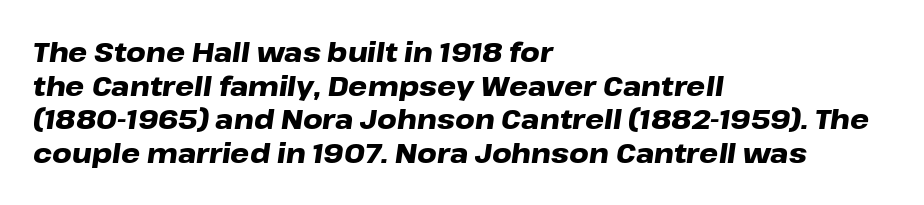
{"italic": "yes", "lean": "right", "slant_degrees": 8, "bold": "yes", "underline": "no", "align": "left", "line_spacing": "normal", "line_spacing_ratio": 1.25, "letter_spacing": "normal", "letter_spacing_em": 0.0, "glyph_px": 27}
